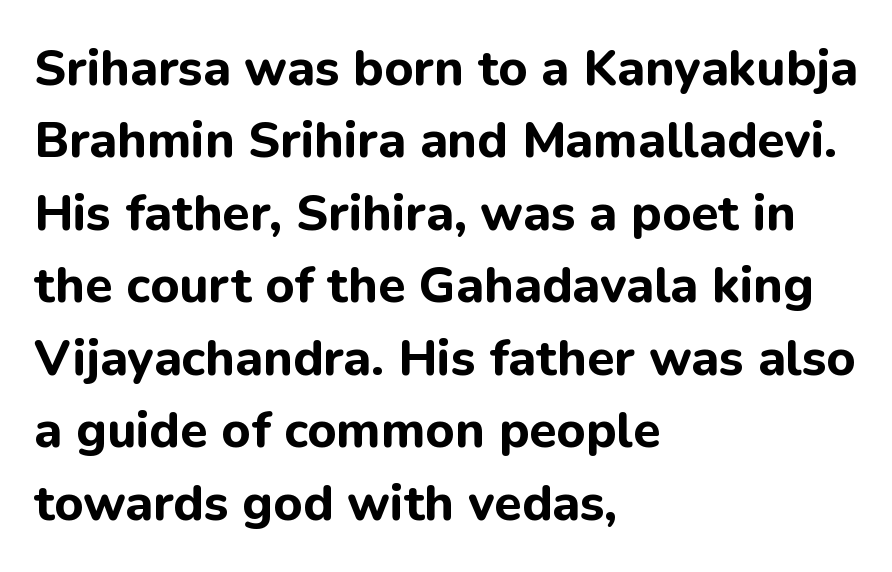
Q: Is the text bold? A: Yes.
Q: Is the text italic (slanted)? A: No, it is upright.
Q: Is the typeface a serif or a sans-serif typeface? A: Sans-serif.
Q: Is the text underlined? A: No.
Q: How is the paragraph aligned? A: Left-aligned.
Q: Is the spacing between letters normal or unusually wide? A: Normal.
Q: Is the spacing between lines tight, normal or loose? A: Normal.
Q: Width (condensed, normal, or wide)? A: Normal.
Q: Stroke contrast? A: Low.
Q: x-height? A: Medium.
Q: Monospaced? A: No.
